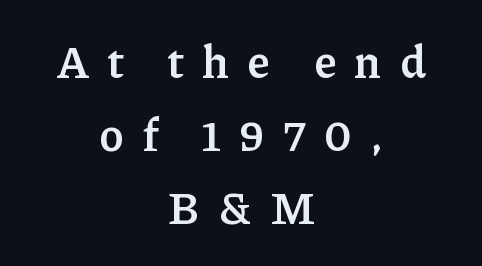
This sample uses expanded letter spacing, leaving extra air between glyphs. Lines of text with bare space underneath. Rendered with straight, roman letterforms. Do the characters align in a grid? No, the font is proportional. Students, this is bold: see how much ink each stroke carries.
